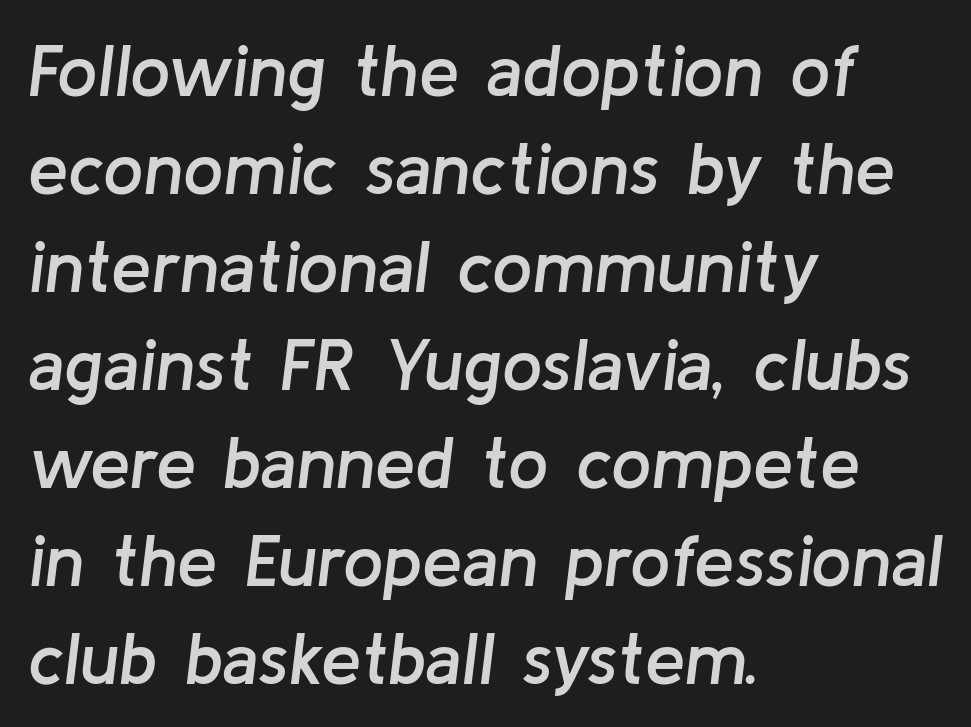
Q: Is the text bold? A: Semi-bold.
Q: Is the text italic (slanted)? A: Yes, it leans right by about 8 degrees.
Q: Is the text underlined? A: No.
Q: How is the paragraph aligned? A: Left-aligned.
Q: Is the spacing between letters normal or unusually wide? A: Normal.
Q: Is the spacing between lines tight, normal or loose? A: Normal.
Q: Width (condensed, normal, or wide)? A: Normal.
Q: Stroke contrast? A: Low.
Q: x-height? A: Medium.
Q: Monospaced? A: No.
